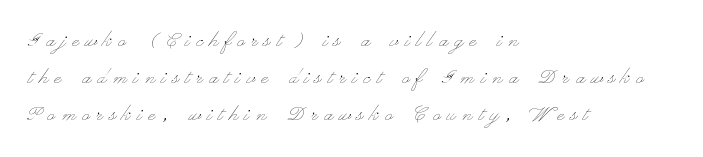
The ragged edge is on the right, which tells us the setting is flush left. Nothing heavy about these letters — not bold at all. Does the leading feel generous? No, just average. Letter spacing: wide.
